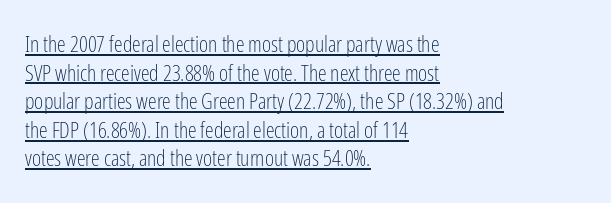
Students, observe the line beneath the letters — that is underlining. Line starts are locked; line ends wander. The vertical gap from one line to the next is medium. The lettering holds an erect, upright posture throughout. The passage shown has conventional tracking throughout. The letters look calm and open, with moderate or lighter stems.
